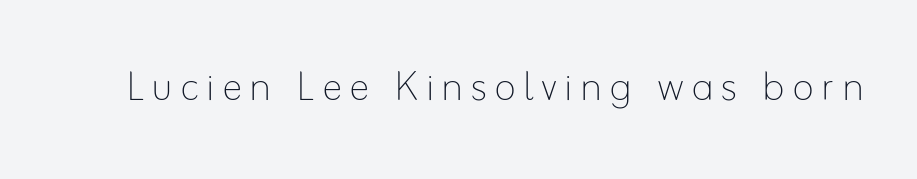
{"italic": "no", "bold": "no", "weight": "thin", "width": "normal", "stroke_contrast": "low", "x_height": "small", "monospaced": "no", "underline": "no", "glyph_px": 52}
